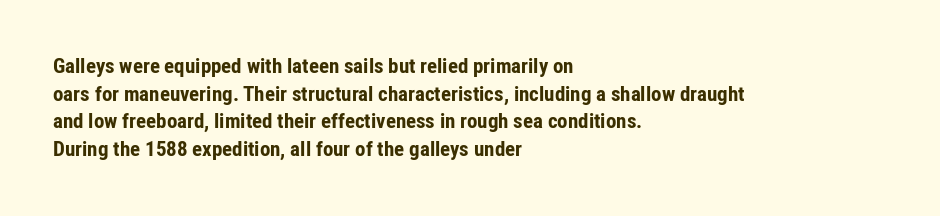
Q: Is the text bold? A: Yes.
Q: Is the text italic (slanted)? A: No, it is upright.
Q: Is the text underlined? A: No.
Q: How is the paragraph aligned? A: Left-aligned.
Q: Is the spacing between letters normal or unusually wide? A: Normal.
Q: Is the spacing between lines tight, normal or loose? A: Normal.
